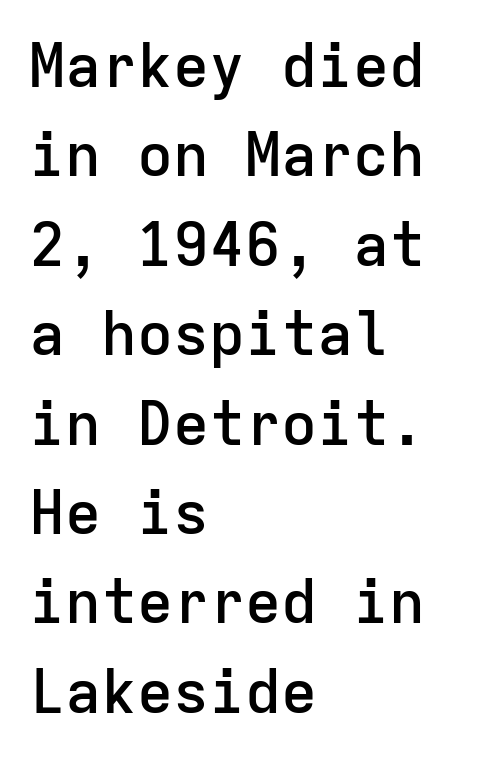
{"serif": "no", "italic": "no", "bold": "semi", "weight": "semibold", "width": "normal", "stroke_contrast": "low", "x_height": "medium", "monospaced": "yes", "underline": "no", "align": "left", "line_spacing": "normal", "line_spacing_ratio": 1.49, "letter_spacing": "normal", "letter_spacing_em": 0.0, "glyph_px": 60}
